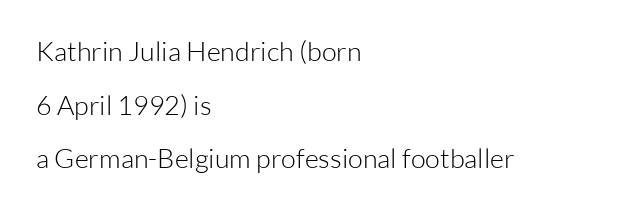
The image shows 27 px text type, upright; set left-aligned, loose line spacing (1.99x), normal letter spacing, not underlined.
